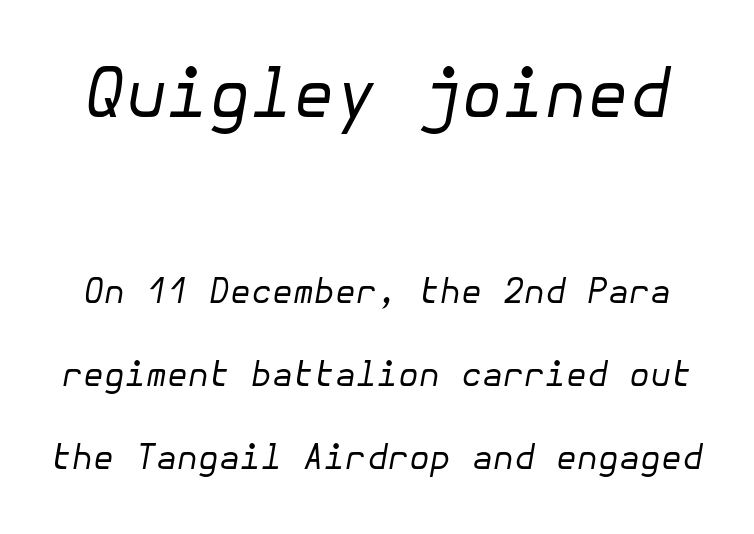
{"italic": "yes", "lean": "right", "slant_degrees": 10, "bold": "no", "weight": "regular", "width": "normal", "stroke_contrast": "low", "x_height": "medium", "underline": "no", "line_spacing": "loose", "line_spacing_ratio": 2.44, "letter_spacing": "normal", "letter_spacing_em": 0.0, "larger_block": "first", "size_ratio": 2.0, "glyph_px": 68}
